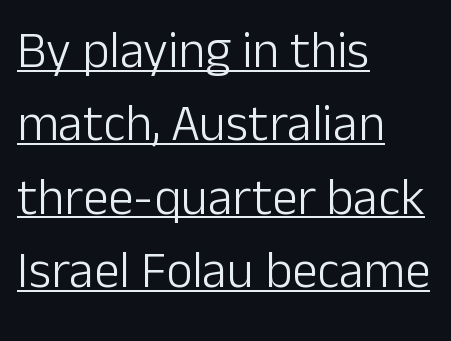
Q: Is the text bold? A: No.
Q: Is the text italic (slanted)? A: No, it is upright.
Q: Is the typeface a serif or a sans-serif typeface? A: Sans-serif.
Q: Is the text underlined? A: Yes.
Q: How is the paragraph aligned? A: Left-aligned.
Q: Is the spacing between letters normal or unusually wide? A: Normal.
Q: Is the spacing between lines tight, normal or loose? A: Normal.
Q: Width (condensed, normal, or wide)? A: Normal.
Q: Stroke contrast? A: Low.
Q: x-height? A: Medium.
Q: Monospaced? A: No.
